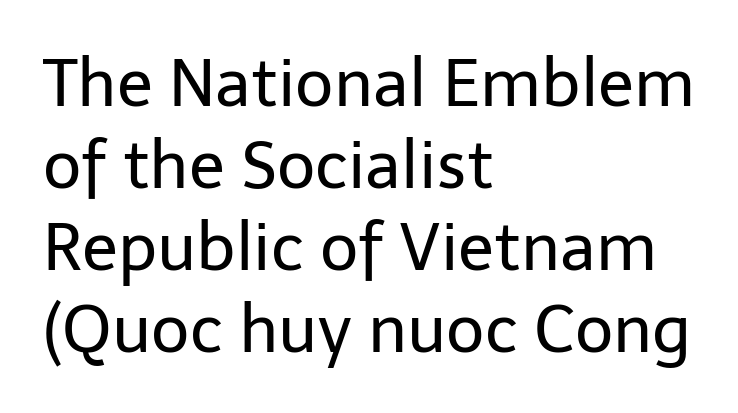
Q: Is the text bold? A: No.
Q: Is the text italic (slanted)? A: No, it is upright.
Q: Is the typeface a serif or a sans-serif typeface? A: Sans-serif.
Q: Is the text underlined? A: No.
Q: How is the paragraph aligned? A: Left-aligned.
Q: Is the spacing between letters normal or unusually wide? A: Normal.
Q: Width (condensed, normal, or wide)? A: Normal.
Q: Stroke contrast? A: Low.
Q: x-height? A: Medium.
Q: Monospaced? A: No.
